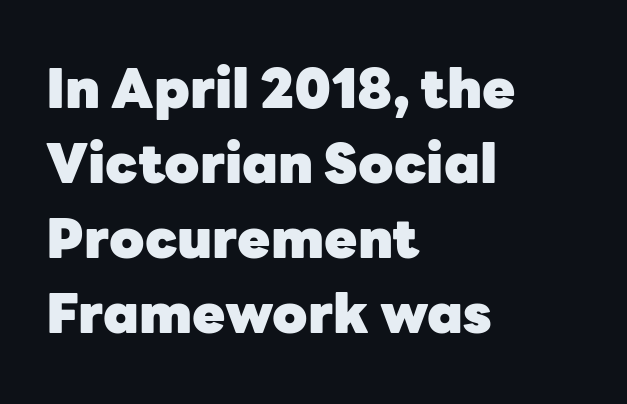
The designer left line spacing at the default. Typesetter's note: full bold, strokes at maximum text heaviness. This rendering uses left alignment, leaving the right contour irregular. This rendering features lettering with no underline. Nothing unusual about the tracking: characters are spaced as the font intends.
